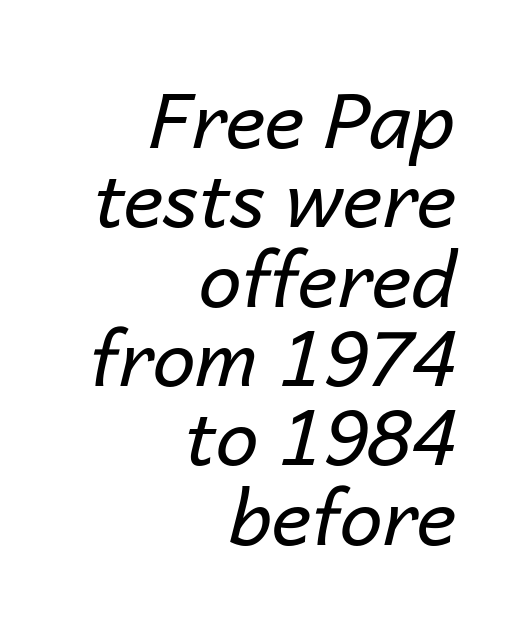
The image shows 77 px regular-weight type, italic (leaning right); set right-aligned, tight line spacing (1.03x), normal letter spacing, not underlined; low stroke contrast and a medium x-height.
